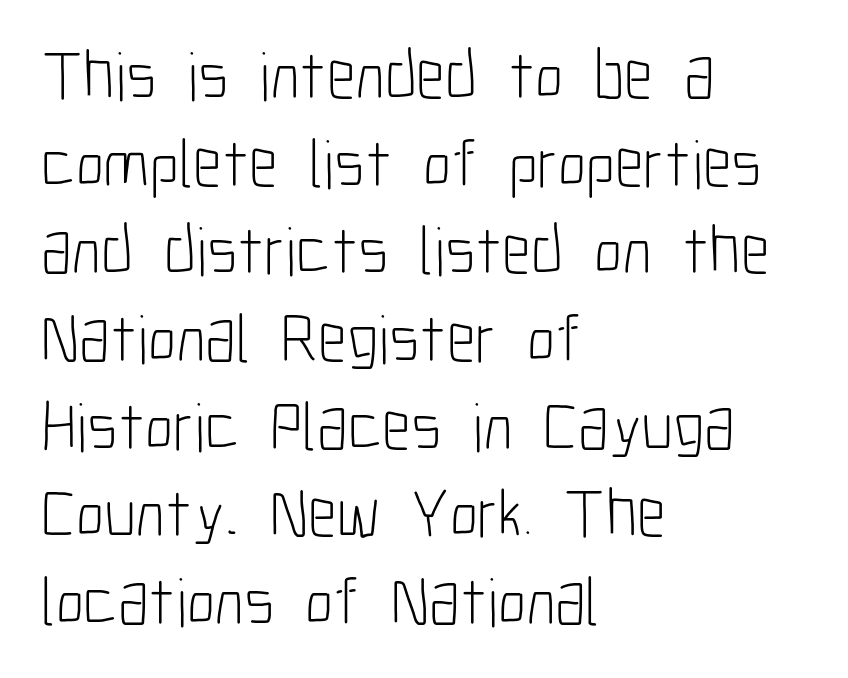
{"serif": "no", "italic": "no", "bold": "no", "weight": "light", "width": "condensed", "stroke_contrast": "low", "x_height": "medium", "monospaced": "no", "underline": "no", "align": "left", "line_spacing": "normal", "line_spacing_ratio": 1.27, "letter_spacing": "normal", "letter_spacing_em": 0.0, "glyph_px": 69}
